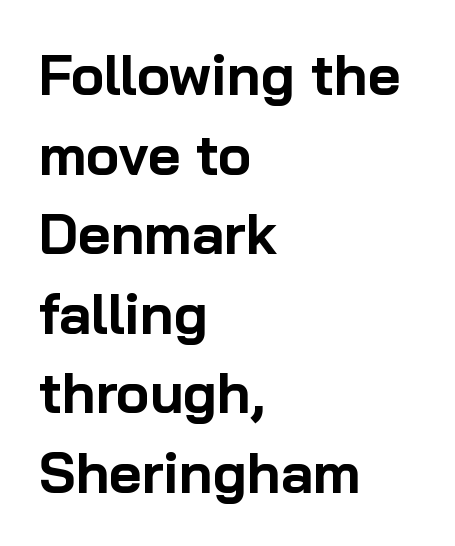
The image shows 56 px bold sans-serif type, upright; set left-aligned, normal line spacing (1.42x), normal letter spacing, not underlined; low stroke contrast and a medium x-height.
